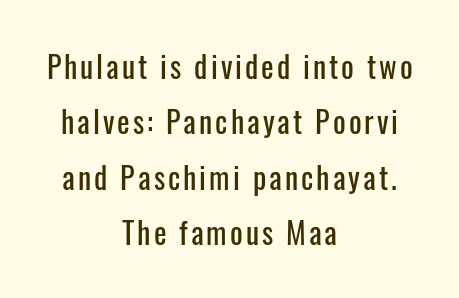
The image shows 30 px condensed sans-serif type, upright; set centered, line spacing 1.85x, not underlined; low stroke contrast and a medium x-height.
